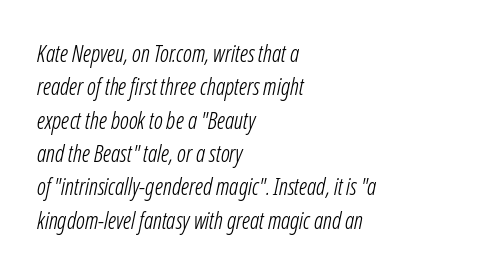
{"italic": "yes", "lean": "right", "slant_degrees": 12, "bold": "no", "underline": "no", "align": "left", "line_spacing": "normal", "line_spacing_ratio": 1.45, "letter_spacing": "normal", "letter_spacing_em": 0.0, "glyph_px": 23}
